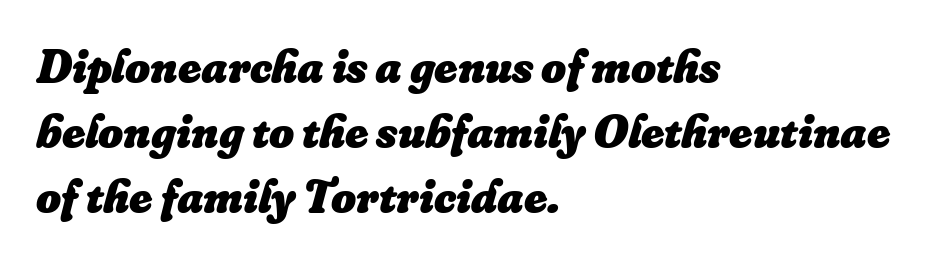
Q: Is the text bold? A: Yes.
Q: Is the text italic (slanted)? A: Yes, it leans right by about 16 degrees.
Q: Is the text underlined? A: No.
Q: How is the paragraph aligned? A: Left-aligned.
Q: Is the spacing between letters normal or unusually wide? A: Normal.
Q: Is the spacing between lines tight, normal or loose? A: Normal.
Q: Width (condensed, normal, or wide)? A: Normal.
Q: Stroke contrast? A: Low.
Q: x-height? A: Small.
Q: Monospaced? A: No.
